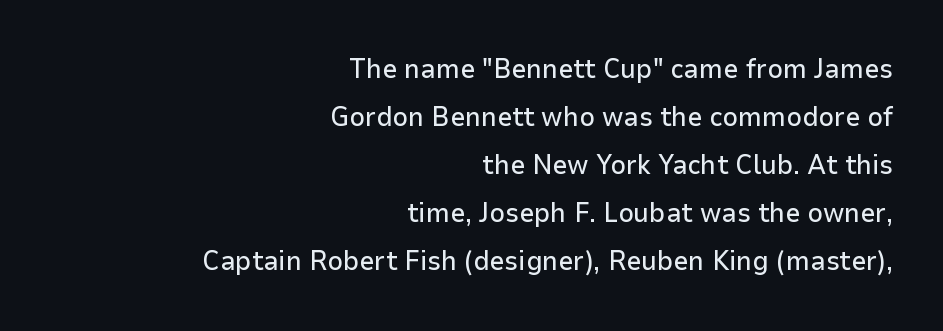
Nobody touched the tracking dial on this one. The rendering anchors every line to the right-hand side. Decoration check: the copy has no underline. Italic? Not at all — the glyphs are vertical.
